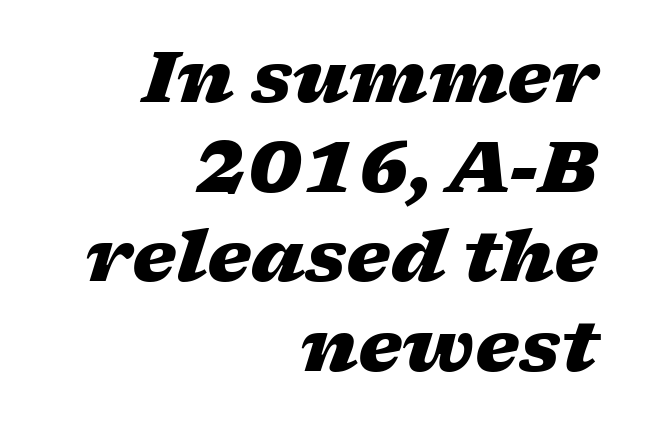
Short and long lines alike share a common ending point at right. The rendering uses natural spacing where letterforms have individual widths. Just letters on the line, the space beneath them empty. The rows are spaced the way most documents space them.
